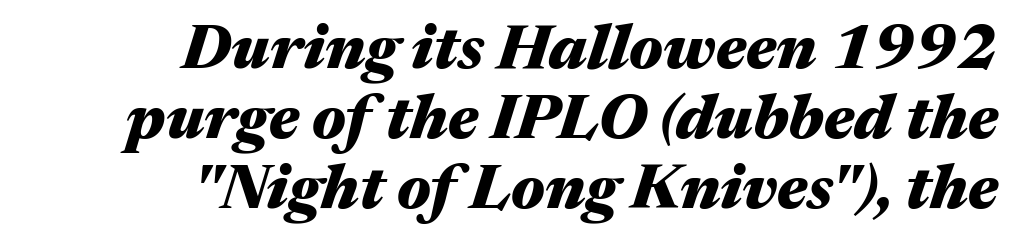
{"italic": "yes", "lean": "right", "slant_degrees": 17, "bold": "yes", "weight": "heavy", "width": "wide", "stroke_contrast": "medium", "x_height": "medium", "monospaced": "no", "underline": "no", "align": "right", "line_spacing": "tight", "line_spacing_ratio": 1.11, "letter_spacing": "normal", "letter_spacing_em": 0.0, "glyph_px": 63}
